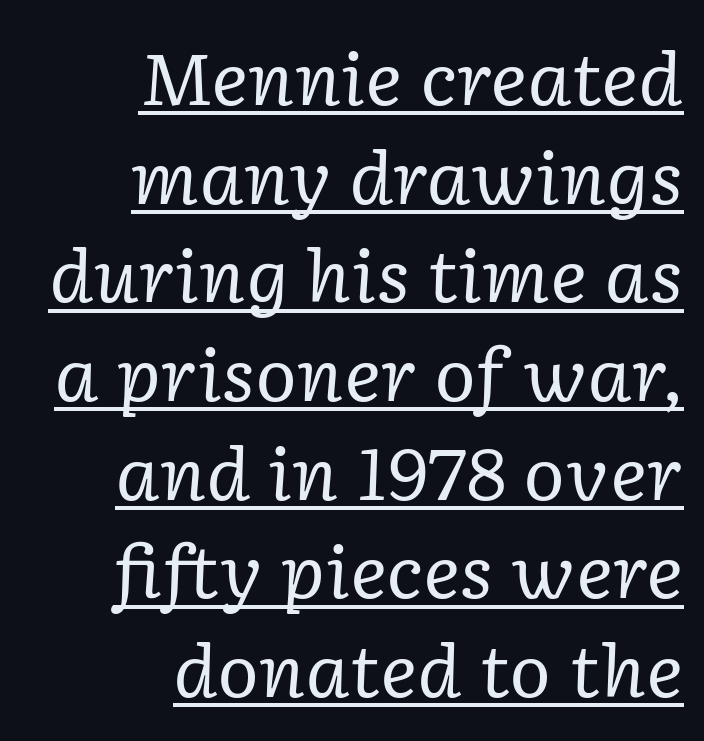
Q: Is the text bold? A: No.
Q: Is the text italic (slanted)? A: Yes, it leans right by about 2 degrees.
Q: Is the typeface a serif or a sans-serif typeface? A: Serif.
Q: Is the text underlined? A: Yes.
Q: How is the paragraph aligned? A: Right-aligned.
Q: Is the spacing between letters normal or unusually wide? A: Normal.
Q: Is the spacing between lines tight, normal or loose? A: Normal.
Q: Width (condensed, normal, or wide)? A: Normal.
Q: Stroke contrast? A: Low.
Q: x-height? A: Medium.
Q: Monospaced? A: No.
